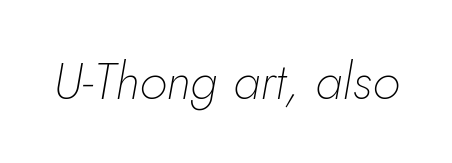
The image shows 51 px thin type, italic (leaning right); set normal letter spacing, not underlined; low stroke contrast and a small x-height.
